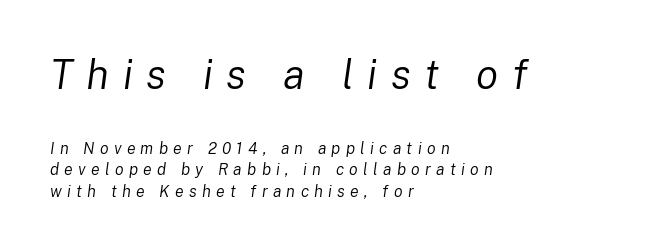
The typography opts for an oblique posture over an upright one. The paragraph shown leans on its left margin. In this sample the first text group is rendered at the bigger scale. These lines sit exactly where default settings would place them.
